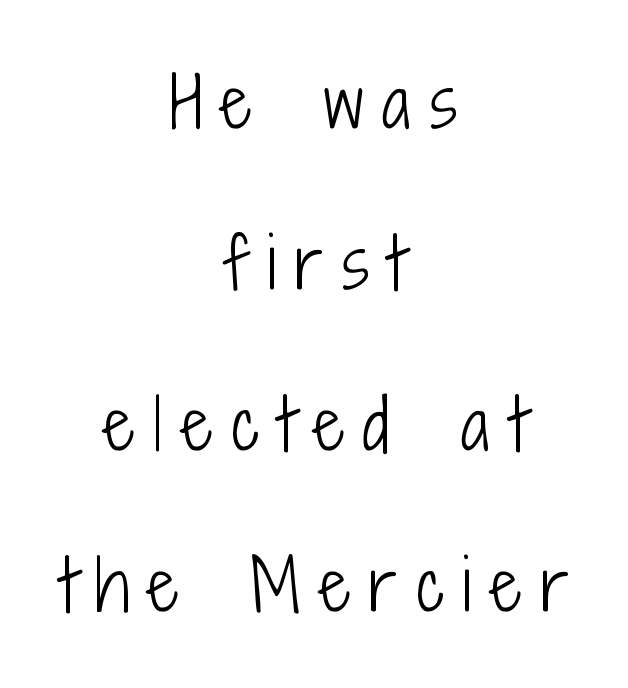
Plain, unruled lines of type. Short note: letters widely spaced. The strokes carry an ordinary text weight at most. In terms of leading, this rendering errs on the spacious side. Italic? Not at all — the glyphs are vertical.
